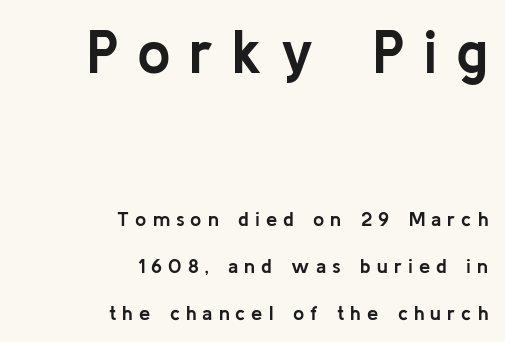
The image shows 60 px semibold sans-serif type, upright; set right-aligned, loose line spacing (2.36x), unusually wide letter spacing (+0.3 em), not underlined; the first (top) block is 3.0x larger; low stroke contrast and a medium x-height.
